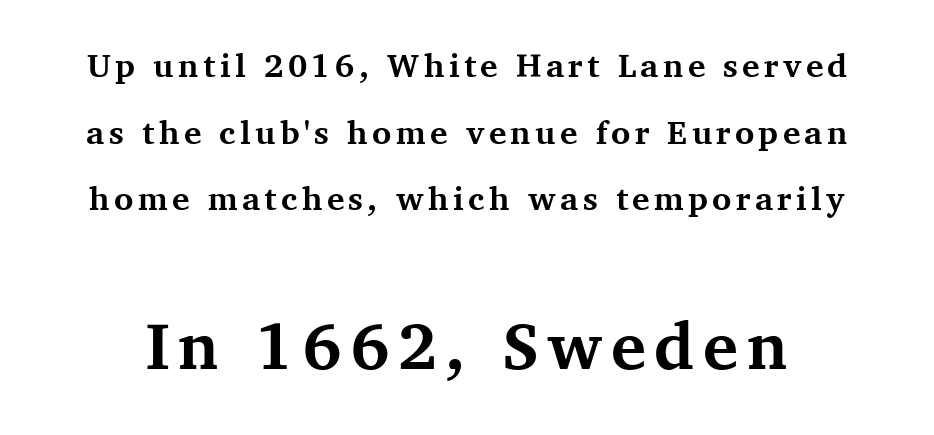
The image shows 66 px bold serif type, upright; set loose line spacing (2.02x), not underlined; the second (bottom) block is 2.0x larger; medium stroke contrast and a medium x-height.
